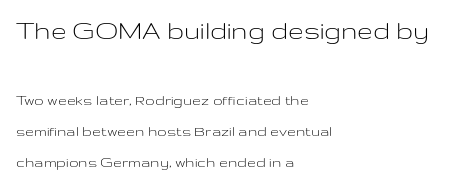
Q: Is the text bold? A: No.
Q: Is the text italic (slanted)? A: No, it is upright.
Q: Is the typeface a serif or a sans-serif typeface? A: Sans-serif.
Q: Is the text underlined? A: No.
Q: How is the paragraph aligned? A: Left-aligned.
Q: Is the spacing between letters normal or unusually wide? A: Normal.
Q: Is the spacing between lines tight, normal or loose? A: Loose.
Q: Which block of text is set in a larger size, the first (top) or the second (bottom)? A: The first (top) one.
Q: Width (condensed, normal, or wide)? A: Wide.
Q: Stroke contrast? A: Low.
Q: x-height? A: Medium.
Q: Monospaced? A: No.
